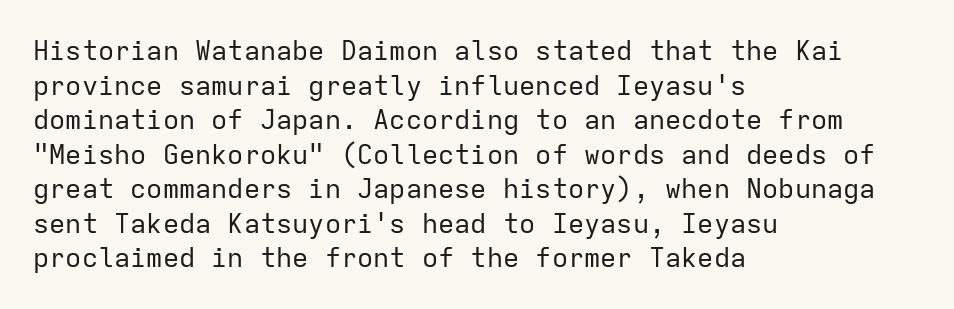
{"italic": "no", "bold": "no", "underline": "no", "align": "left", "line_spacing": "normal", "line_spacing_ratio": 1.28, "letter_spacing": "normal", "letter_spacing_em": 0.0, "glyph_px": 27}
